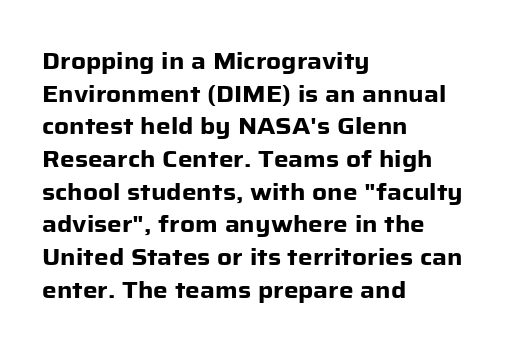
Here the glyphs are tracked normally, forming tight word shapes. One-word summary of the alignment: left. In terms of posture, this sample is upright. Notice how thick the strokes are: this is what a full bold looks like. The lines sit at an ordinary, default distance from one another.
